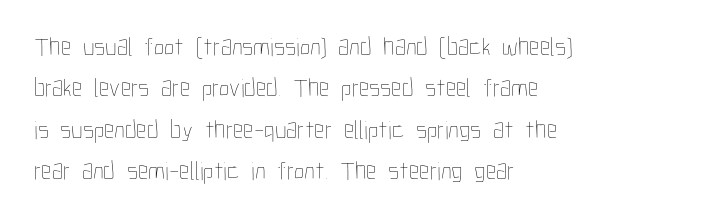
Q: Is the text bold? A: No.
Q: Is the text italic (slanted)? A: No, it is upright.
Q: Is the text underlined? A: No.
Q: How is the paragraph aligned? A: Left-aligned.
Q: Is the spacing between letters normal or unusually wide? A: Normal.
Q: Is the spacing between lines tight, normal or loose? A: Normal.
